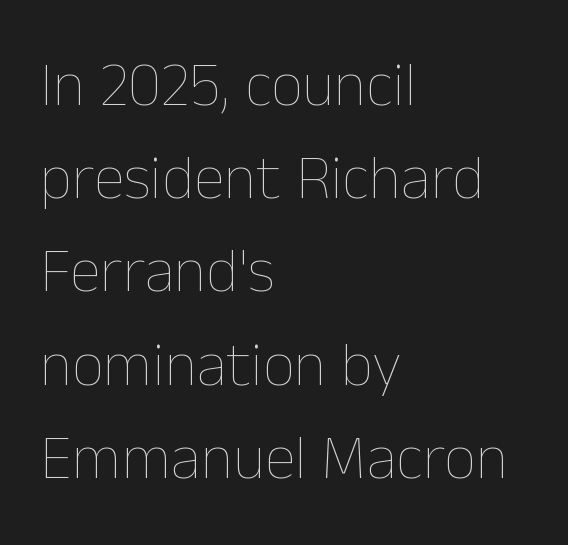
The image shows 63 px thin type, upright; set left-aligned, normal line spacing (1.48x), normal letter spacing, not underlined; low stroke contrast and a medium x-height.
